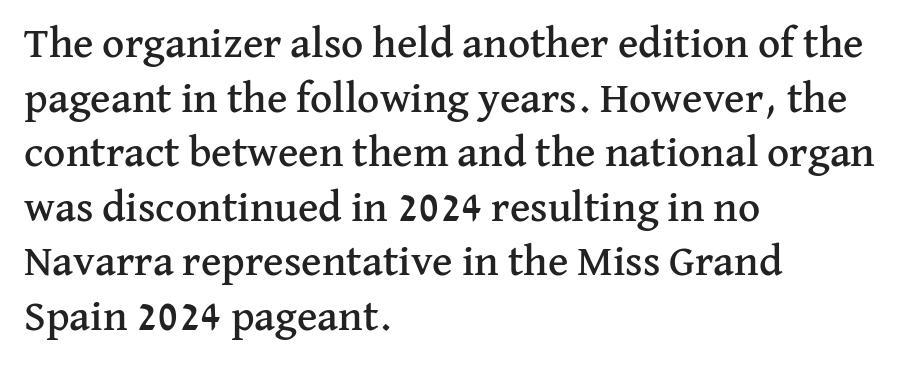
Visually the block forms a straight wall on the left and a jagged coastline on the right. The foot of each line stays bare and open. Normally led — the rows are evenly, conventionally spaced. Words appear dense and cohesive because spacing is normal. The characters display serif detailing at their extremities.
